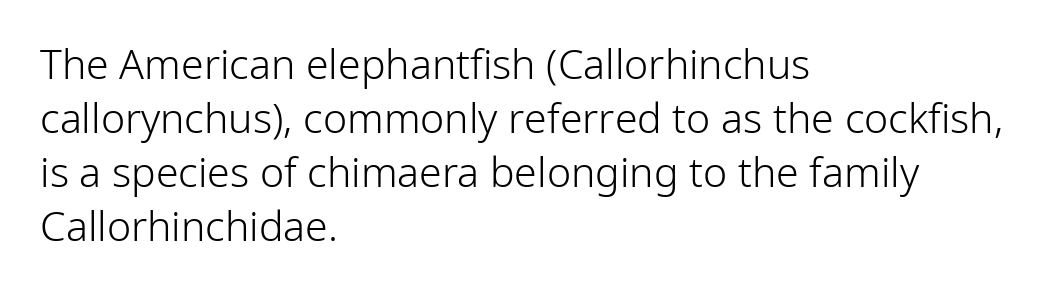
{"serif": "no", "italic": "no", "bold": "no", "weight": "light", "width": "normal", "stroke_contrast": "low", "x_height": "medium", "monospaced": "no", "underline": "no", "align": "left", "line_spacing": "normal", "line_spacing_ratio": 1.32, "letter_spacing": "normal", "letter_spacing_em": 0.0, "glyph_px": 41}
